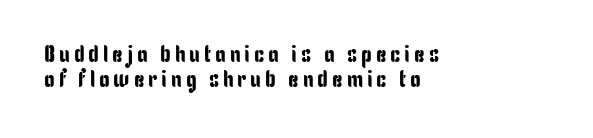
Q: Is the text italic (slanted)? A: No, it is upright.
Q: Is the text underlined? A: No.
Q: How is the paragraph aligned? A: Left-aligned.
Q: Is the spacing between lines tight, normal or loose? A: Tight.
